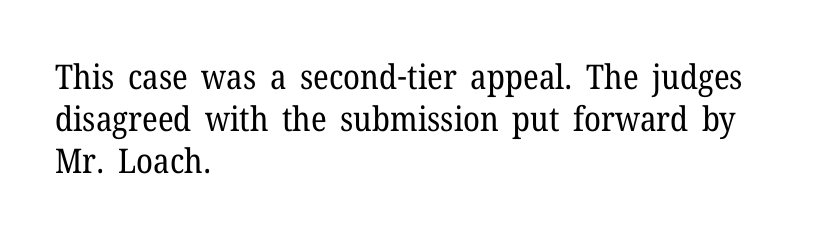
Q: Is the text bold? A: No.
Q: Is the text italic (slanted)? A: No, it is upright.
Q: Is the typeface a serif or a sans-serif typeface? A: Serif.
Q: Is the text underlined? A: No.
Q: How is the paragraph aligned? A: Left-aligned.
Q: Is the spacing between letters normal or unusually wide? A: Normal.
Q: Width (condensed, normal, or wide)? A: Normal.
Q: Stroke contrast? A: Low.
Q: x-height? A: Medium.
Q: Monospaced? A: No.
